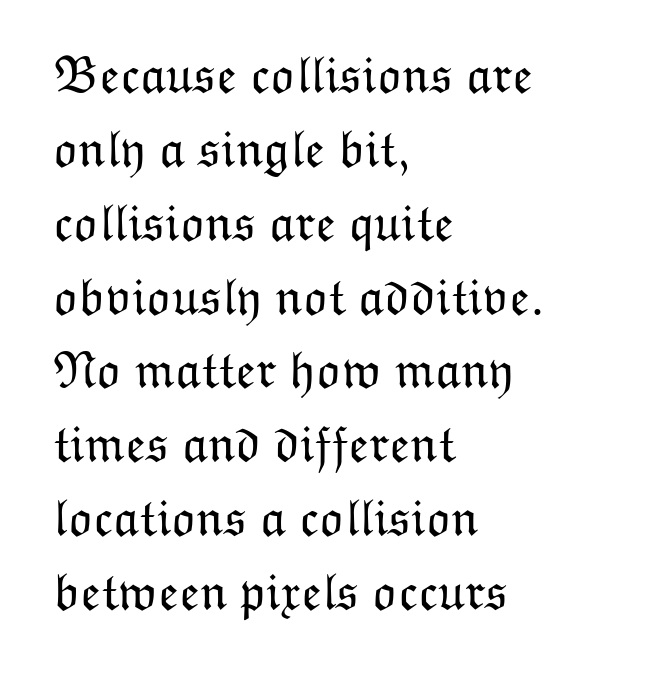
{"italic": "no", "bold": "no", "weight": "light", "width": "normal", "stroke_contrast": "low", "x_height": "medium", "monospaced": "no", "underline": "no", "align": "left", "line_spacing": "normal", "line_spacing_ratio": 1.42, "letter_spacing": "normal", "letter_spacing_em": 0.0, "glyph_px": 52}
